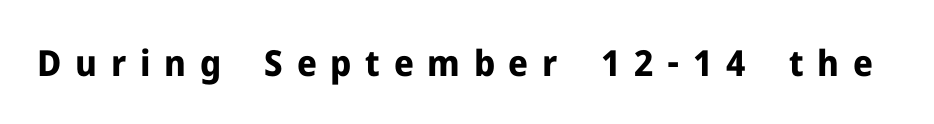
Think of a printed novel: that variable character pitch is what you see here. This is heavy type, rendered in bold. Just letters on the line, the space beneath them empty. No feet cap the strokes, marking this as sans-serif type. You could only call the tracking loose — the letters float apart.
